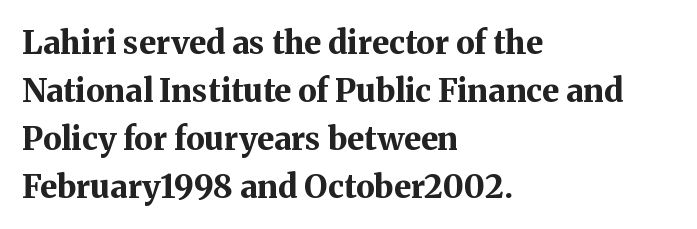
The image shows 32 px bold serif type, upright; set left-aligned, normal line spacing (1.5x), normal letter spacing, not underlined; medium stroke contrast and a medium x-height.
